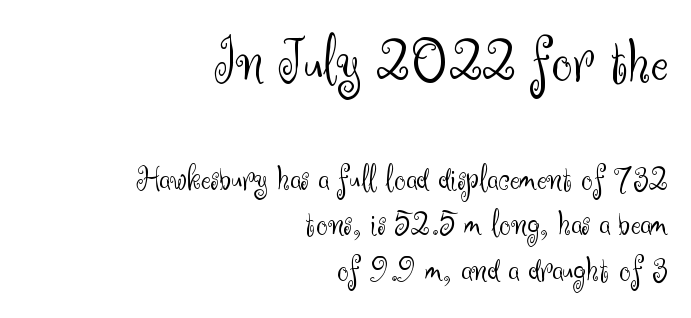
Weight: not bold — regular or lighter. Ordinary non-slanted type is in use. The typesetter chose a ragged-left arrangement here. Character widths vary here, with narrow letters taking less room than wide ones. Words float on clear page, feet unadorned. The initial chunk of copy outweighs the following chunk in type size.
